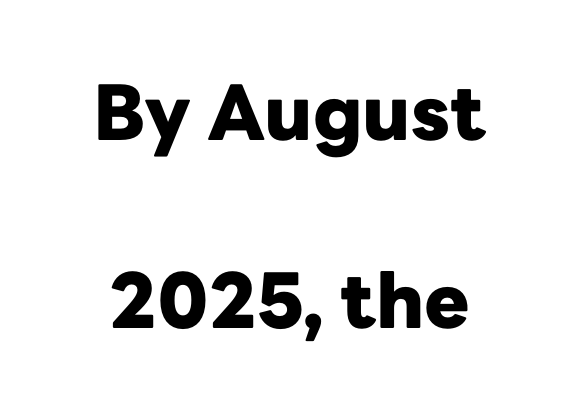
Q: Is the text bold? A: Yes.
Q: Is the text italic (slanted)? A: No, it is upright.
Q: Is the typeface a serif or a sans-serif typeface? A: Sans-serif.
Q: Is the text underlined? A: No.
Q: How is the paragraph aligned? A: Centered.
Q: Is the spacing between letters normal or unusually wide? A: Normal.
Q: Is the spacing between lines tight, normal or loose? A: Loose.
Q: Width (condensed, normal, or wide)? A: Normal.
Q: Stroke contrast? A: Low.
Q: x-height? A: Medium.
Q: Monospaced? A: No.
